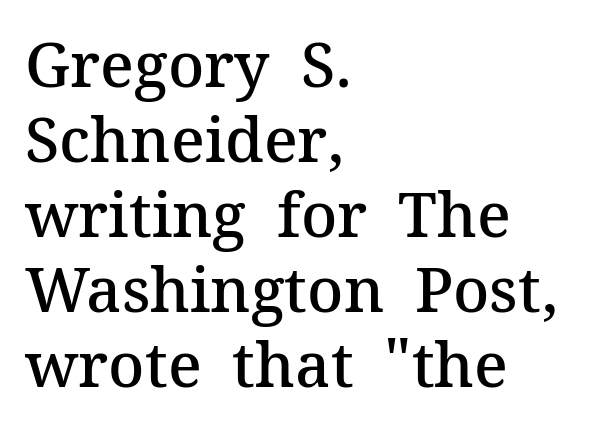
{"serif": "yes", "italic": "no", "bold": "semi", "weight": "semibold", "width": "normal", "stroke_contrast": "medium", "x_height": "medium", "monospaced": "no", "underline": "no", "align": "left", "line_spacing_ratio": 1.21, "letter_spacing": "normal", "letter_spacing_em": 0.0, "glyph_px": 62}
